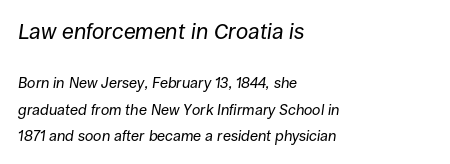
Q: Is the text bold? A: No.
Q: Is the text italic (slanted)? A: Yes, it leans right by about 8 degrees.
Q: Is the text underlined? A: No.
Q: How is the paragraph aligned? A: Left-aligned.
Q: Is the spacing between letters normal or unusually wide? A: Normal.
Q: Which block of text is set in a larger size, the first (top) or the second (bottom)? A: The first (top) one.
